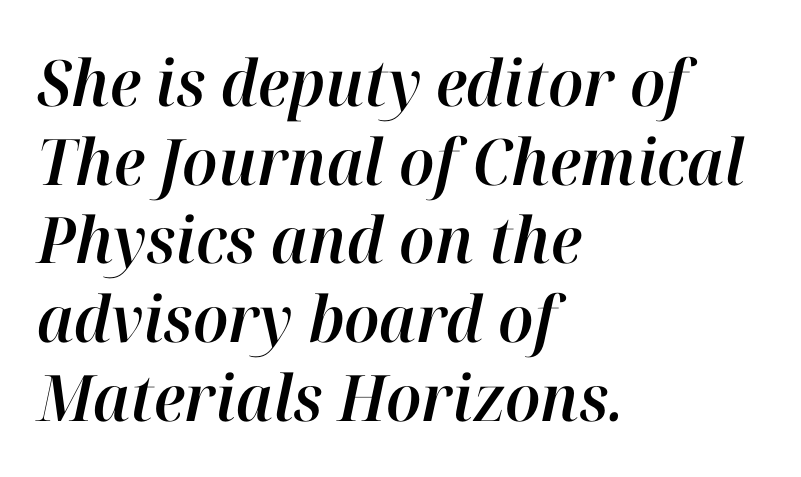
The image shows 64 px text type, italic (leaning right); set left-aligned, line spacing 1.23x, normal letter spacing, not underlined; high stroke contrast and a medium x-height.
